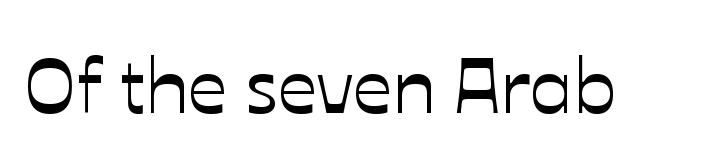
The string is rendered with underlining switched off. The face used here is proportionally spaced, like ordinary book or web type. Short note: letters normally spaced. Nope, not italic — everything's standing straight.
